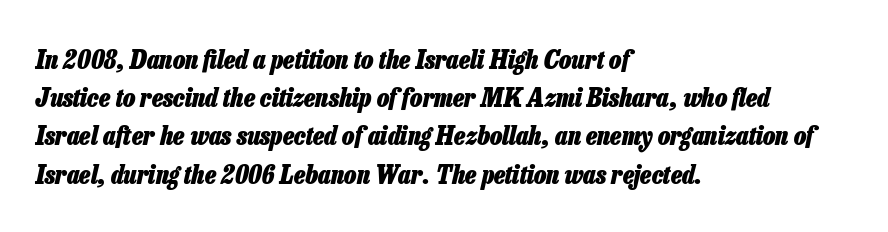
The rendering keeps characters at their native spacing. Weight check: bold — yes, fully. Notice how the stems are inclined rather than vertical — that's the hallmark of italics. Vertically, the passage feels balanced, rows spaced as you'd expect. The passage shown is not underscored anywhere.
